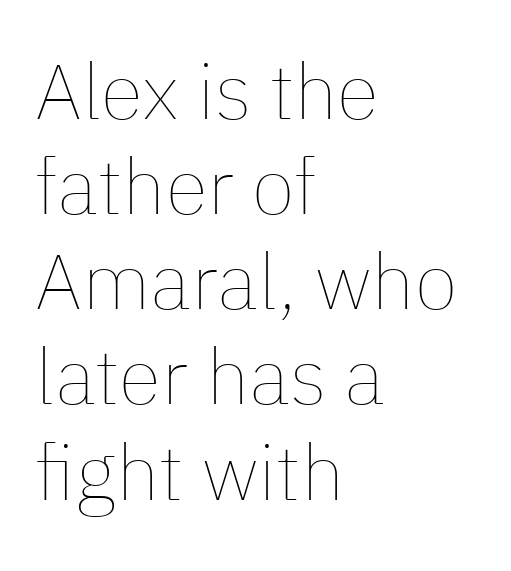
Every character sits straight up, as roman type does. Check under the words: just untouched page. The typesetting does not lean heavy: it is not bold. The letterforms sit shoulder to shoulder at normal distance. A typesetter would call this proportional, since set widths differ per character. Leftover space on each line is placed entirely after the last word.
